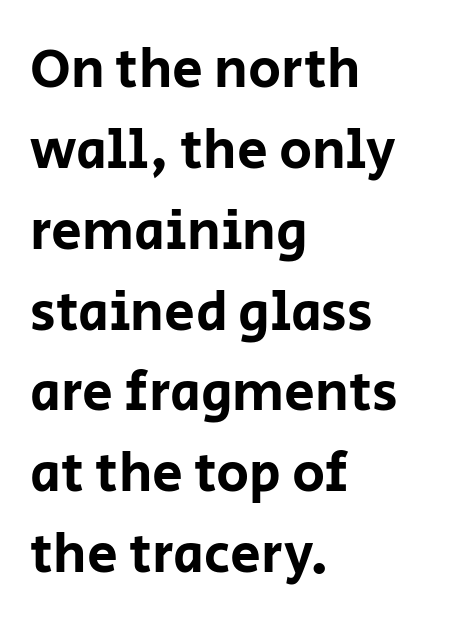
{"serif": "no", "italic": "no", "width": "normal", "stroke_contrast": "low", "x_height": "large", "monospaced": "no", "underline": "no", "align": "left", "line_spacing": "normal", "line_spacing_ratio": 1.47, "letter_spacing": "normal", "letter_spacing_em": 0.0, "glyph_px": 55}
